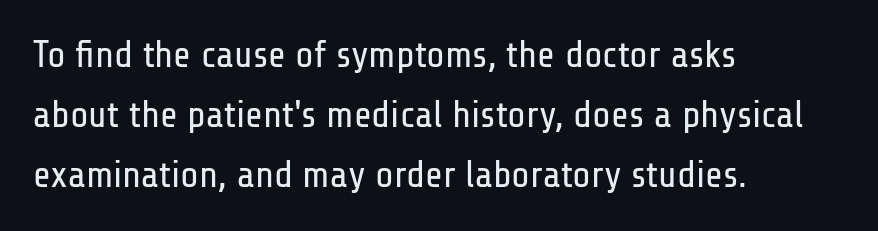
The letters advance in unequal steps, a hallmark of proportional type. This sample keeps an unexceptional amount of space between lines. Serifs: no, the terminals of the letterforms are clean. Stroke mass is kept to a normal reading level or below. The zone under the glyphs is completely vacant.
